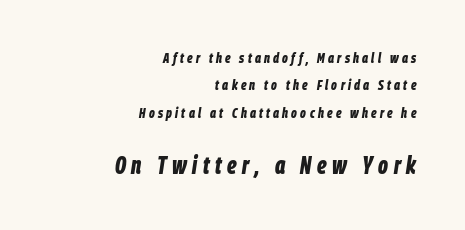
A great deal of white space separates one row of letters from the next. Substantial extra tracking has been applied to these lines. No word sits above an underline. The letters are bold, with thick, heavy strokes. Block two is the big one; block one sits smaller above it. The letters are slanted; this is an italic face.
